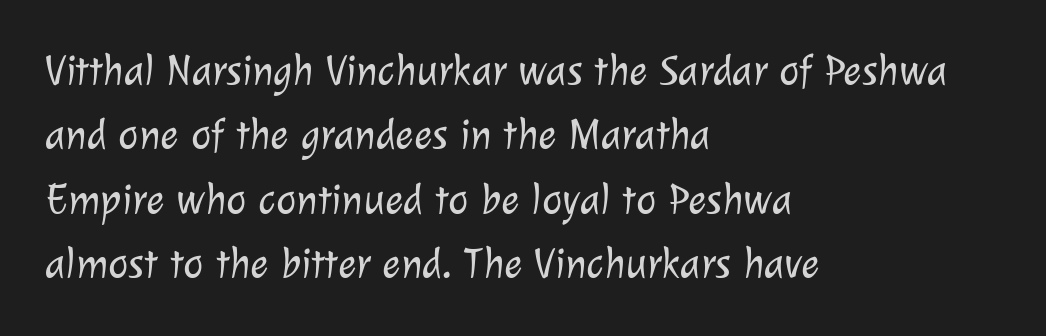
{"serif": "no", "bold": "no", "weight": "light", "width": "normal", "stroke_contrast": "low", "x_height": "medium", "monospaced": "no", "underline": "no", "align": "left", "line_spacing": "normal", "line_spacing_ratio": 1.5, "letter_spacing": "normal", "letter_spacing_em": 0.0, "glyph_px": 43}
